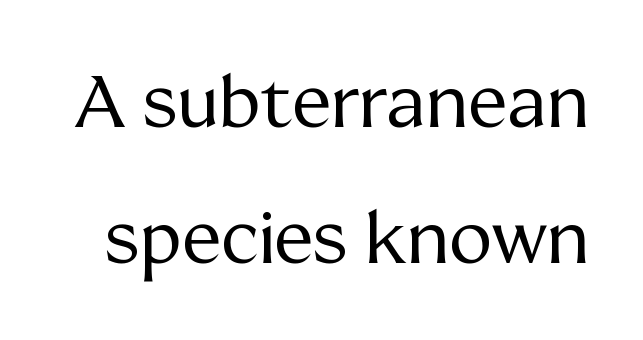
The image shows 73 px regular-weight serif type, upright; set line spacing 1.86x, normal letter spacing, not underlined; medium stroke contrast and a medium x-height.
